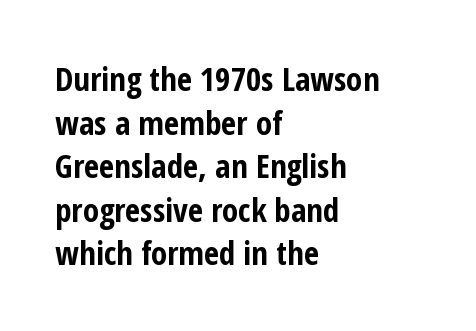
I'd call this a sans setting — the letters go barefoot. You could not count columns in this text — the font is proportionally spaced. The zone under the glyphs is completely vacant. Emphasis by weight is at full strength: bold. Tracking here is standard; glyphs follow each other at the usual distance. Regarding leading, the lines here are spaced in the standard way.
